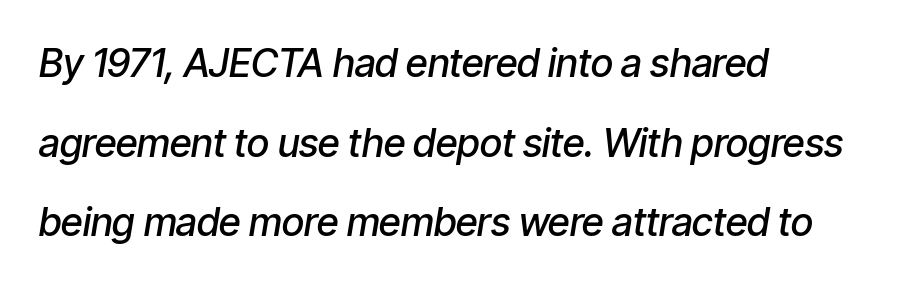
The image shows 39 px semibold, condensed type, italic (leaning right); set left-aligned, loose line spacing (2.04x), normal letter spacing, not underlined; low stroke contrast and a medium x-height.
